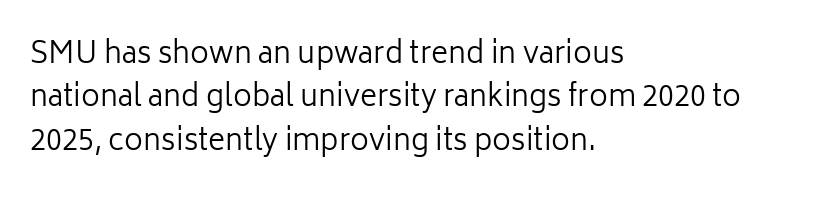
Descender tails drop into unmarked territory. This sample uses an upright cut, with every glyph sitting square on the baseline. These lines keep a tight, regular rhythm from letter to letter. Left-aligned paragraph, ragged on the right. These glyphs show unthickened strokes, regular width or finer. Check where the strokes stop: nothing finishes them off — pure sans.
